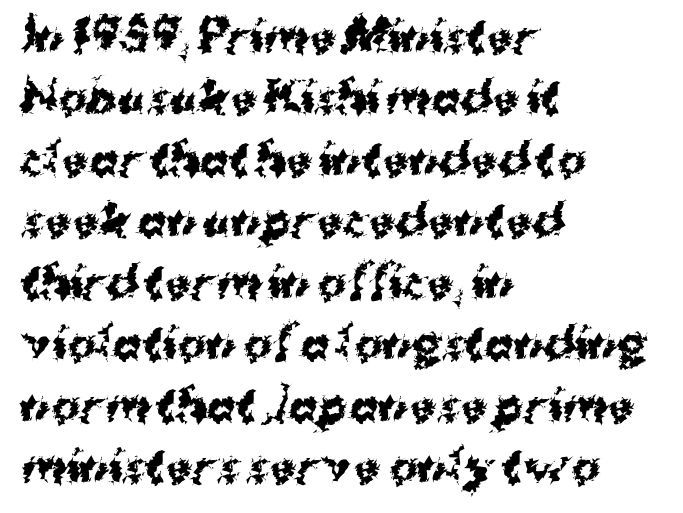
Q: Is the text bold? A: Yes.
Q: Is the text italic (slanted)? A: Yes.
Q: Is the typeface a serif or a sans-serif typeface? A: Sans-serif.
Q: Is the text underlined? A: No.
Q: How is the paragraph aligned? A: Left-aligned.
Q: Is the spacing between letters normal or unusually wide? A: Normal.
Q: Is the spacing between lines tight, normal or loose? A: Normal.
Q: Width (condensed, normal, or wide)? A: Normal.
Q: Stroke contrast? A: Medium.
Q: x-height? A: Medium.
Q: Monospaced? A: No.
